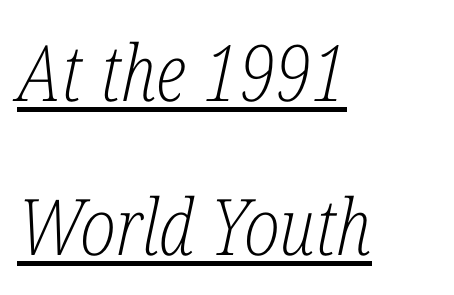
Glance below the letters and you will spot a drawn line. Each letter keeps its own natural width here, so spacing adapts to shape. The vertical gap from one line to the next is large. This sample uses plain, unmodified letter spacing. No extra ink here — the face is not bold.
